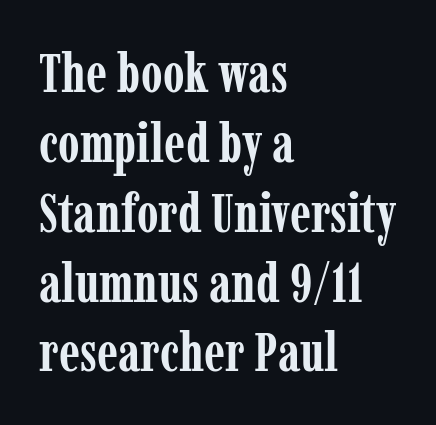
The paragraph has a hard left edge and a soft right edge. Vertical strokes here are truly vertical. The gap between lines stays unmarked. Rows of type keep a routine distance in the vertical direction. Is the letter spacing exaggerated? No — it looks like the ordinary default.
